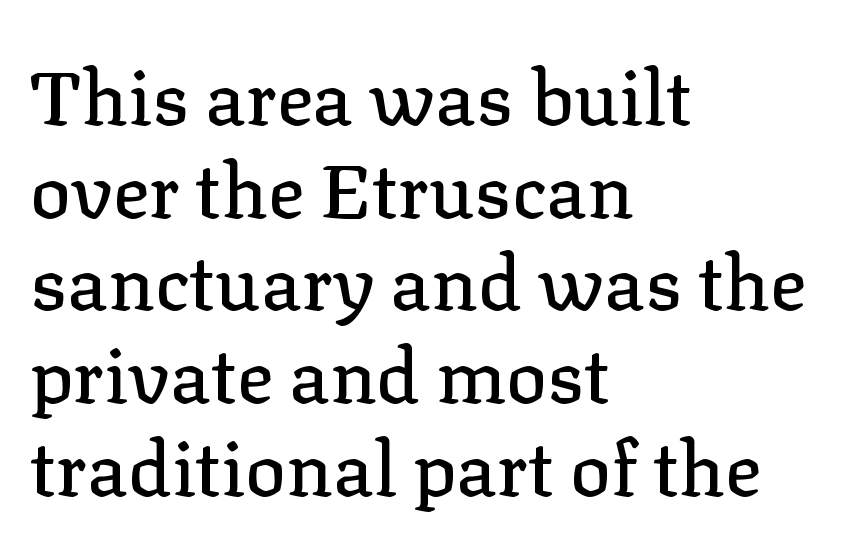
The image shows 76 px serif type, upright; set left-aligned, line spacing 1.22x, normal letter spacing, not underlined; low stroke contrast and a medium x-height.
